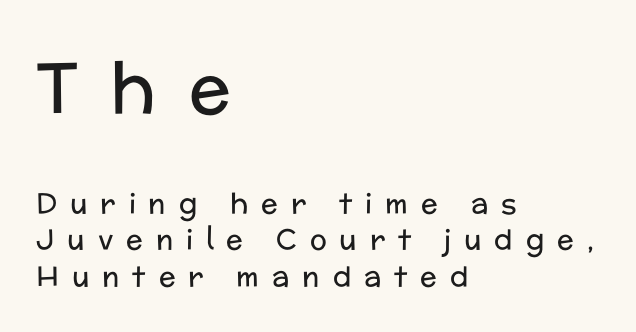
{"serif": "no", "italic": "no", "bold": "no", "weight": "regular", "width": "normal", "stroke_contrast": "low", "x_height": "medium", "monospaced": "no", "underline": "no", "align": "left", "line_spacing": "normal", "line_spacing_ratio": 1.29, "letter_spacing": "wide", "letter_spacing_em": 0.46, "larger_block": "first", "size_ratio": 2.5, "glyph_px": 70}
